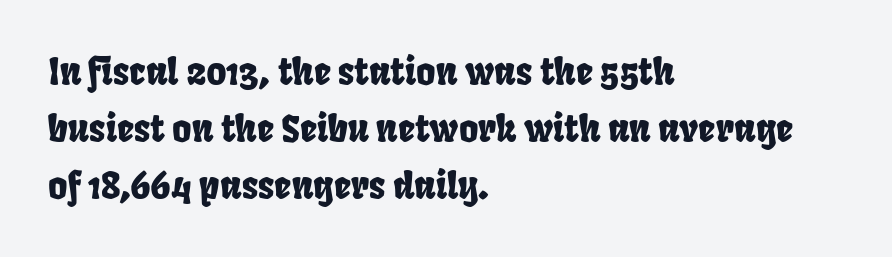
{"serif": "no", "width": "condensed", "stroke_contrast": "low", "x_height": "large", "monospaced": "no", "underline": "no", "align": "left", "line_spacing": "normal", "line_spacing_ratio": 1.54, "letter_spacing": "normal", "letter_spacing_em": 0.0, "glyph_px": 37}
